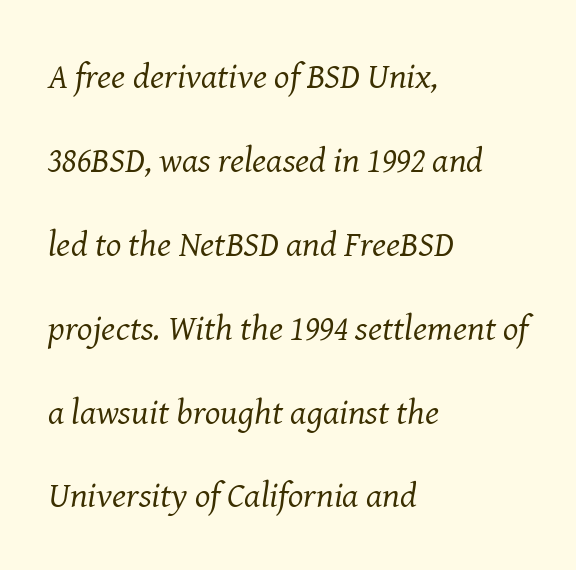
The image shows 36 px regular-weight serif type, italic (leaning right); set left-aligned, loose line spacing (2.33x), normal letter spacing, not underlined; medium stroke contrast and a medium x-height.
